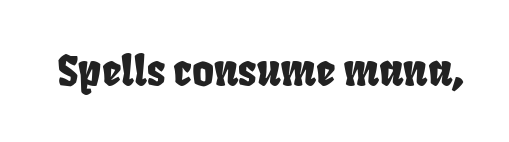
Q: Is the typeface a serif or a sans-serif typeface? A: Sans-serif.
Q: Is the text underlined? A: No.
Q: Is the spacing between letters normal or unusually wide? A: Normal.
Q: Width (condensed, normal, or wide)? A: Condensed.
Q: Stroke contrast? A: Low.
Q: x-height? A: Large.
Q: Monospaced? A: No.
